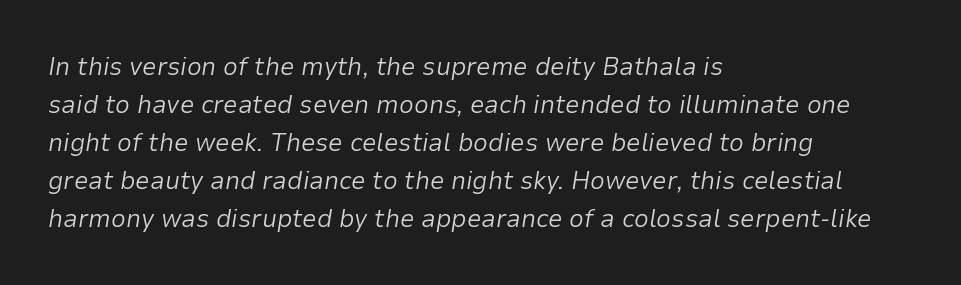
Q: Is the text bold? A: No.
Q: Is the text italic (slanted)? A: Yes, it leans right by about 9 degrees.
Q: Is the text underlined? A: No.
Q: How is the paragraph aligned? A: Left-aligned.
Q: Is the spacing between letters normal or unusually wide? A: Normal.
Q: Is the spacing between lines tight, normal or loose? A: Normal.
